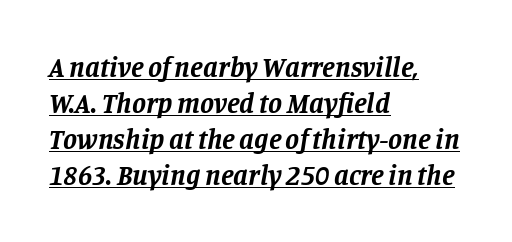
Q: Is the text bold? A: Yes.
Q: Is the text italic (slanted)? A: Yes, it leans right by about 11 degrees.
Q: Is the typeface a serif or a sans-serif typeface? A: Serif.
Q: Is the text underlined? A: Yes.
Q: How is the paragraph aligned? A: Left-aligned.
Q: Is the spacing between letters normal or unusually wide? A: Normal.
Q: Is the spacing between lines tight, normal or loose? A: Normal.
Q: Width (condensed, normal, or wide)? A: Normal.
Q: Stroke contrast? A: Low.
Q: x-height? A: Large.
Q: Monospaced? A: No.
